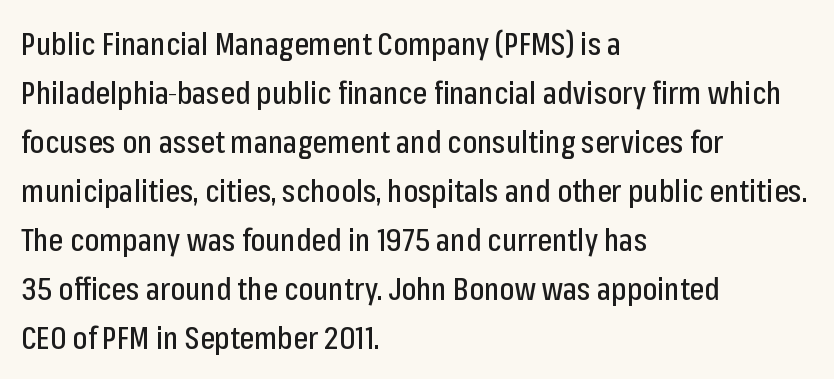
The image shows 31 px condensed sans-serif type, upright; set left-aligned, normal line spacing (1.58x), normal letter spacing, not underlined; low stroke contrast and a medium x-height.
